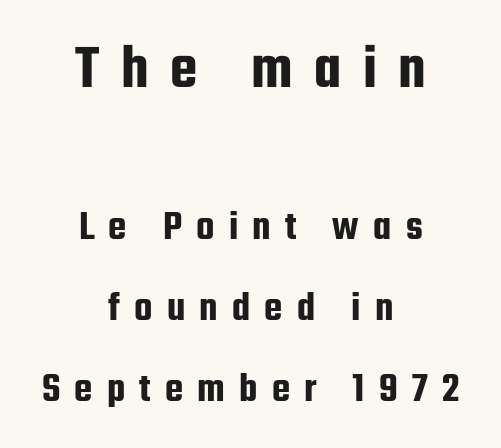
The image shows 63 px condensed sans-serif type, upright; set centered, loose line spacing (1.93x), unusually wide letter spacing (+0.34 em), not underlined; the first (top) block is 1.5x larger; low stroke contrast and a medium x-height.
